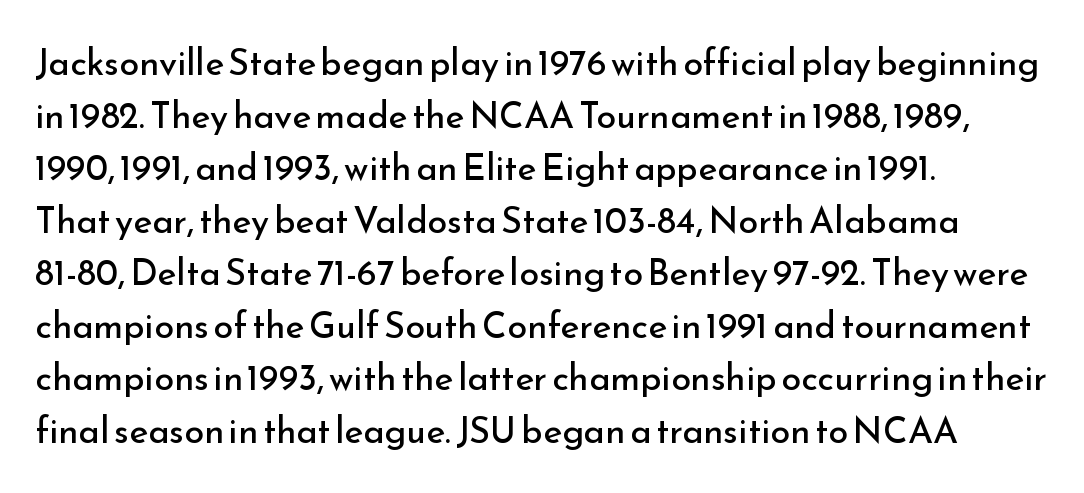
Q: Is the text bold? A: No.
Q: Is the text italic (slanted)? A: No, it is upright.
Q: Is the typeface a serif or a sans-serif typeface? A: Sans-serif.
Q: Is the text underlined? A: No.
Q: How is the paragraph aligned? A: Left-aligned.
Q: Is the spacing between letters normal or unusually wide? A: Normal.
Q: Is the spacing between lines tight, normal or loose? A: Normal.
Q: Width (condensed, normal, or wide)? A: Normal.
Q: Stroke contrast? A: Low.
Q: x-height? A: Small.
Q: Monospaced? A: No.
